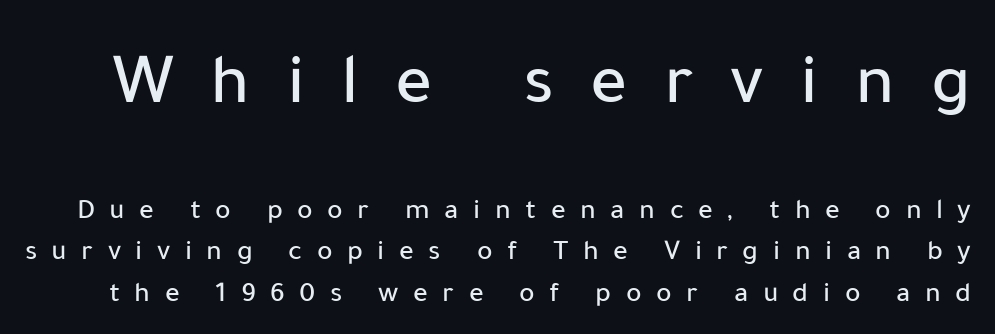
The image shows 73 px sans-serif type, upright; set normal line spacing (1.43x), unusually wide letter spacing (+0.5 em), not underlined; the first (top) block is 2.52x larger; low stroke contrast and a medium x-height.
